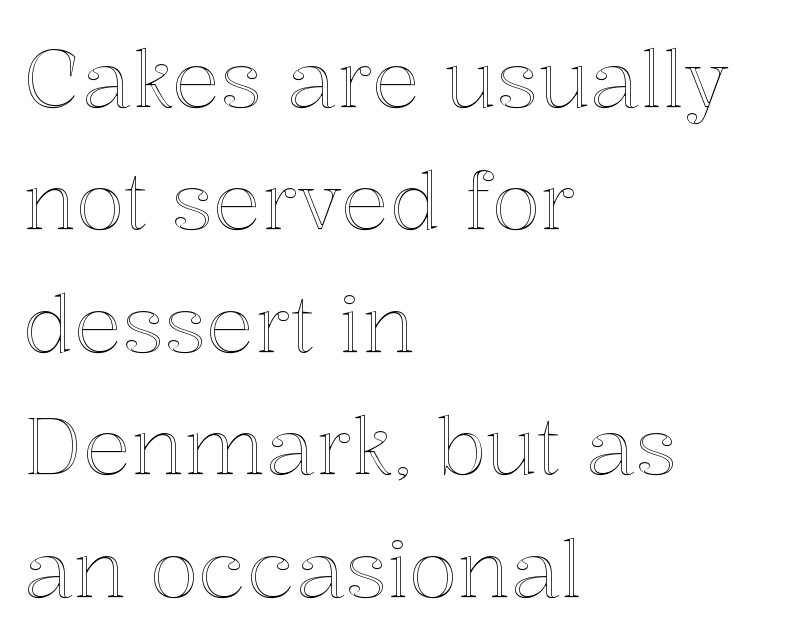
The image shows 80 px text type, upright; set left-aligned, normal line spacing (1.53x), normal letter spacing, not underlined; a medium x-height.
